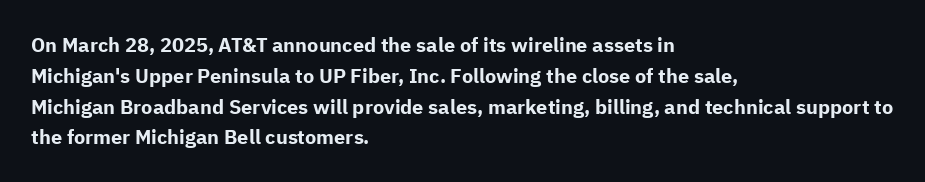
Q: Is the text bold? A: Yes.
Q: Is the text italic (slanted)? A: No, it is upright.
Q: Is the text underlined? A: No.
Q: How is the paragraph aligned? A: Left-aligned.
Q: Is the spacing between letters normal or unusually wide? A: Normal.
Q: Is the spacing between lines tight, normal or loose? A: Normal.
